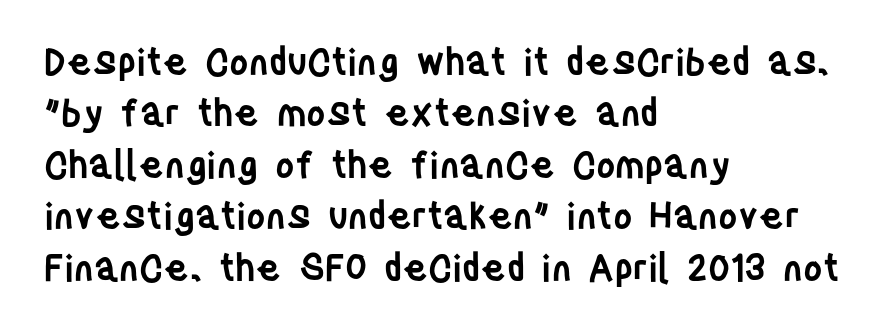
{"serif": "no", "italic": "no", "bold": "semi", "weight": "semibold", "width": "condensed", "stroke_contrast": "low", "x_height": "large", "monospaced": "no", "underline": "no", "align": "left", "line_spacing": "normal", "line_spacing_ratio": 1.39, "letter_spacing": "normal", "letter_spacing_em": 0.0, "glyph_px": 37}
